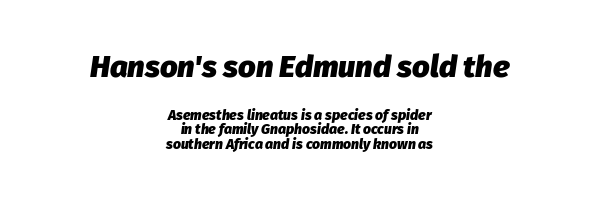
{"italic": "yes", "lean": "right", "slant_degrees": 8, "bold": "yes", "weight": "heavy", "width": "normal", "stroke_contrast": "low", "x_height": "medium", "monospaced": "no", "underline": "no", "align": "center", "line_spacing": "tight", "line_spacing_ratio": 1.06, "letter_spacing": "normal", "letter_spacing_em": 0.0, "larger_block": "first", "size_ratio": 2.21, "glyph_px": 31}
